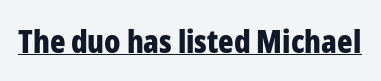
{"serif": "no", "italic": "no", "bold": "yes", "weight": "bold", "width": "condensed", "stroke_contrast": "low", "x_height": "medium", "monospaced": "no", "underline": "yes", "letter_spacing": "normal", "letter_spacing_em": 0.0, "glyph_px": 32}
